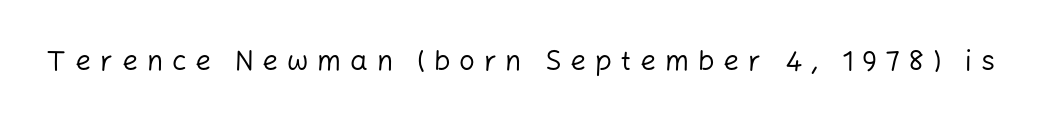
{"serif": "no", "italic": "no", "bold": "no", "weight": "regular", "width": "normal", "stroke_contrast": "low", "x_height": "medium", "monospaced": "no", "underline": "no", "letter_spacing": "wide", "letter_spacing_em": 0.31, "glyph_px": 28}
